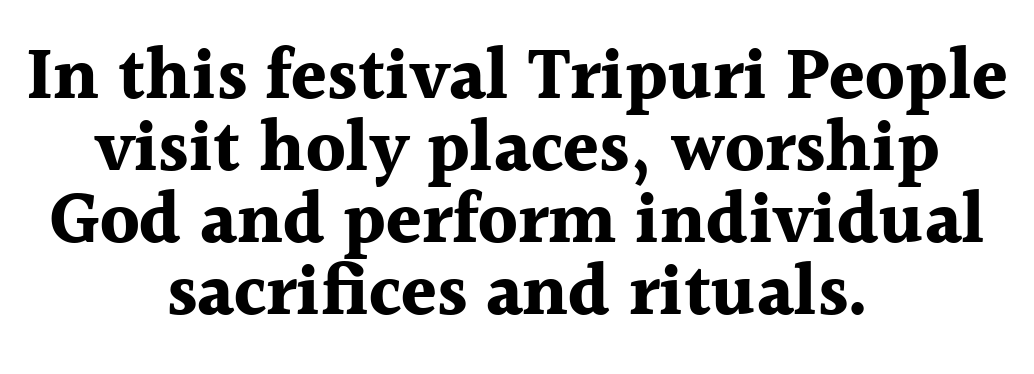
Q: Is the text bold? A: Yes.
Q: Is the text italic (slanted)? A: No, it is upright.
Q: Is the typeface a serif or a sans-serif typeface? A: Serif.
Q: Is the text underlined? A: No.
Q: How is the paragraph aligned? A: Centered.
Q: Is the spacing between letters normal or unusually wide? A: Normal.
Q: Is the spacing between lines tight, normal or loose? A: Tight.
Q: Width (condensed, normal, or wide)? A: Normal.
Q: x-height? A: Medium.
Q: Monospaced? A: No.
